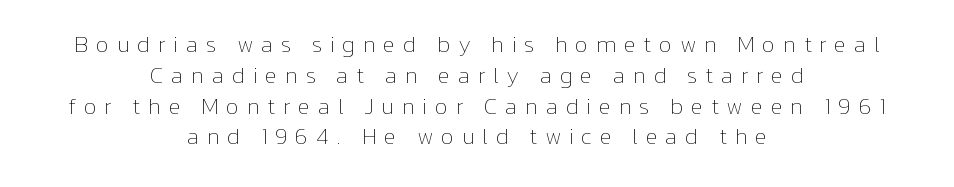
The image shows 23 px text type, upright; set centered, normal line spacing (1.34x), unusually wide letter spacing (+0.33 em), not underlined.
